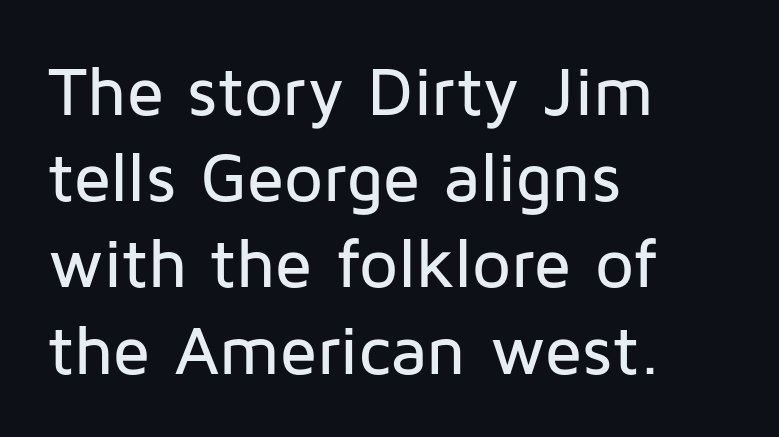
Each letter's strokes conclude bluntly, with no projecting serifs. The leading is moderate, giving the passage an even texture. Horizontally, the lines are justified to the leading edge only. The passage shown has conventional tracking throughout. Looks like regular typesetting: each glyph gets only the width it needs. Vertical strokes here are truly vertical.
